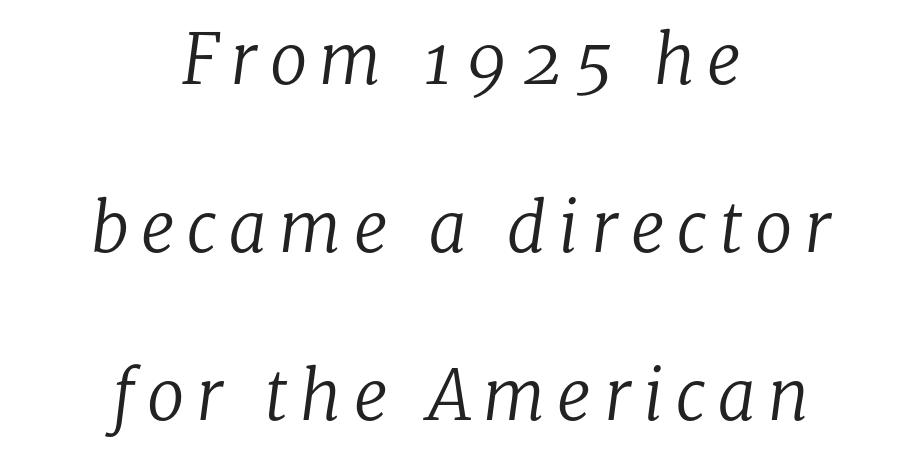
These lines are rendered in a variable-pitch font. Style check: oblique. Line spacing here is loose. The characters display serif detailing at their extremities. Summary of weight: not heavy and not bold. Is the block centered? Yes — each line is placed symmetrically about the middle.
